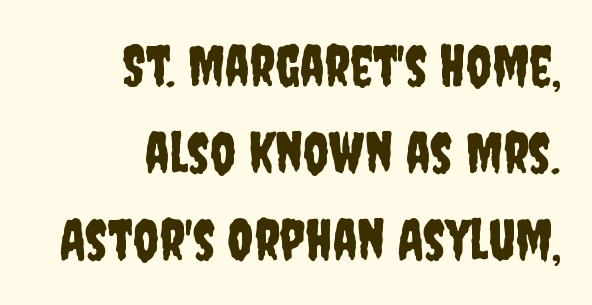
The image shows 56 px condensed sans-serif type, upright; set right-aligned, normal line spacing (1.55x), normal letter spacing, not underlined; low stroke contrast and a large x-height.
